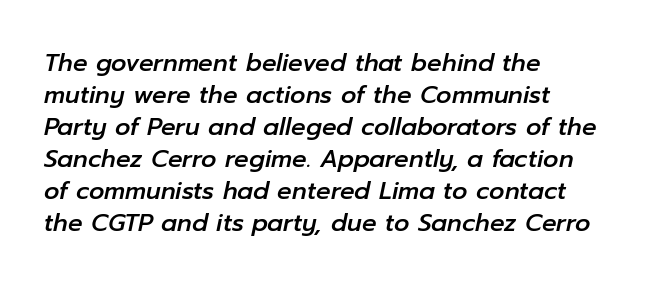
The lines in this sample share a left origin and differ only in where they stop. Slant detected: the letters are inclined. Unmarked baselines from the first word to the last. How would I describe the line gaps? Plain and ordinary.
